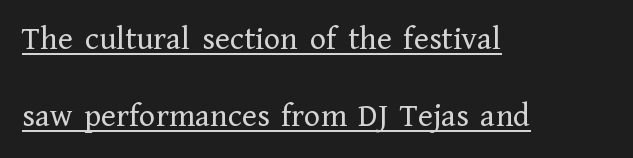
The image shows 34 px regular-weight serif type, upright; set left-aligned, loose line spacing (2.26x), normal letter spacing, underlined; low stroke contrast and a medium x-height.
